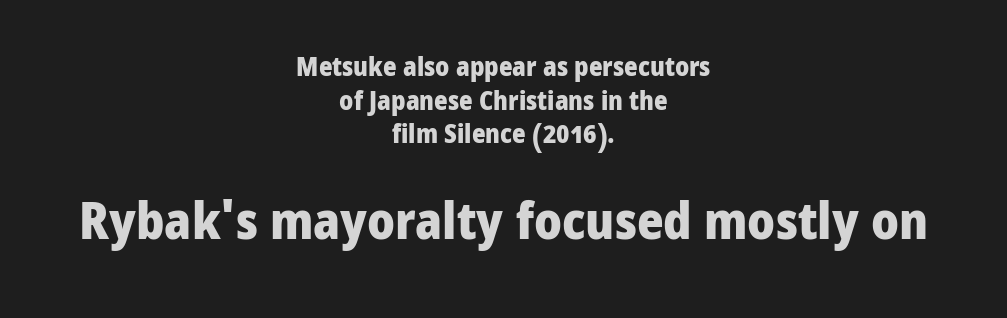
Q: Is the text bold? A: Yes.
Q: Is the text italic (slanted)? A: No, it is upright.
Q: Is the typeface a serif or a sans-serif typeface? A: Sans-serif.
Q: Is the text underlined? A: No.
Q: How is the paragraph aligned? A: Centered.
Q: Is the spacing between letters normal or unusually wide? A: Normal.
Q: Is the spacing between lines tight, normal or loose? A: Normal.
Q: Which block of text is set in a larger size, the first (top) or the second (bottom)? A: The second (bottom) one.
Q: Width (condensed, normal, or wide)? A: Normal.
Q: Stroke contrast? A: Low.
Q: x-height? A: Medium.
Q: Monospaced? A: No.
